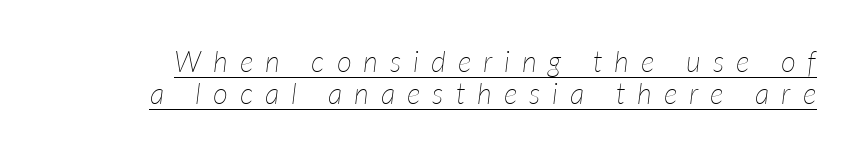
The image shows 29 px thin type, italic (leaning right); set tight line spacing (1.1x), unusually wide letter spacing (+0.41 em), underlined; low stroke contrast and a medium x-height.
